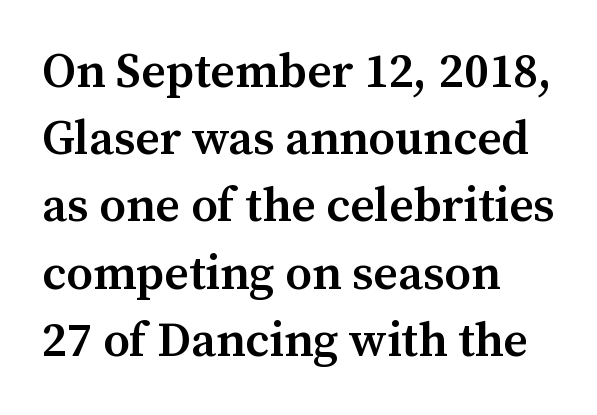
Each new line begins a customary step beneath the previous one. Posture: vertical. The rendering uses a semibold face; strokes are thickened but not to full bold. No word sits above an underline.
